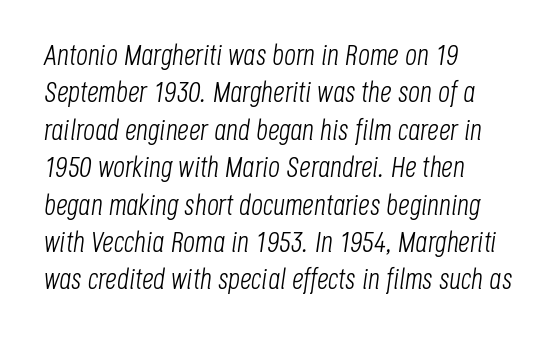
Q: Is the text bold? A: No.
Q: Is the text italic (slanted)? A: Yes, it leans right by about 8 degrees.
Q: Is the text underlined? A: No.
Q: How is the paragraph aligned? A: Left-aligned.
Q: Is the spacing between letters normal or unusually wide? A: Normal.
Q: Is the spacing between lines tight, normal or loose? A: Normal.
Q: Width (condensed, normal, or wide)? A: Condensed.
Q: Stroke contrast? A: Low.
Q: x-height? A: Large.
Q: Monospaced? A: No.
